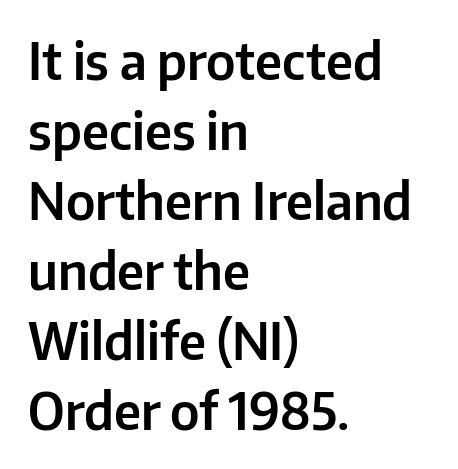
{"serif": "no", "italic": "no", "width": "normal", "stroke_contrast": "low", "x_height": "medium", "monospaced": "no", "underline": "no", "align": "left", "line_spacing": "normal", "line_spacing_ratio": 1.4, "letter_spacing": "normal", "letter_spacing_em": 0.0, "glyph_px": 50}
